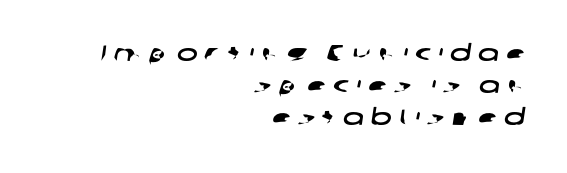
The image shows 22 px text type; set right-aligned, normal line spacing (1.45x), unusually wide letter spacing (+0.33 em), not underlined.
